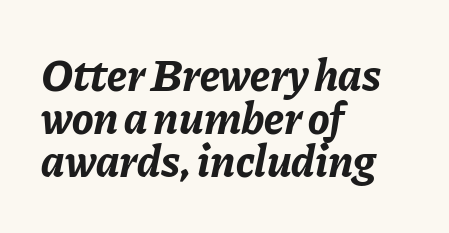
Q: Is the text bold? A: Yes.
Q: Is the text italic (slanted)? A: Yes, it leans right by about 11 degrees.
Q: Is the text underlined? A: No.
Q: How is the paragraph aligned? A: Left-aligned.
Q: Is the spacing between letters normal or unusually wide? A: Normal.
Q: Is the spacing between lines tight, normal or loose? A: Tight.
Q: Width (condensed, normal, or wide)? A: Normal.
Q: Stroke contrast? A: Low.
Q: x-height? A: Medium.
Q: Monospaced? A: No.
